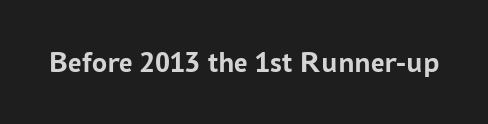
The image shows 30 px semibold sans-serif type, upright; set normal letter spacing, not underlined; low stroke contrast and a medium x-height.
